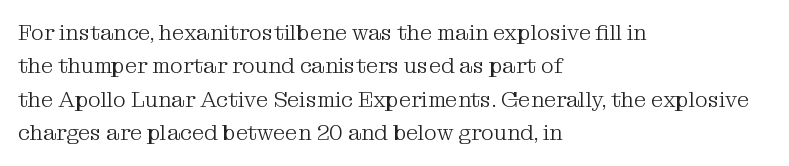
Q: Is the text bold? A: No.
Q: Is the text italic (slanted)? A: No, it is upright.
Q: Is the text underlined? A: No.
Q: How is the paragraph aligned? A: Left-aligned.
Q: Is the spacing between letters normal or unusually wide? A: Normal.
Q: Is the spacing between lines tight, normal or loose? A: Normal.
